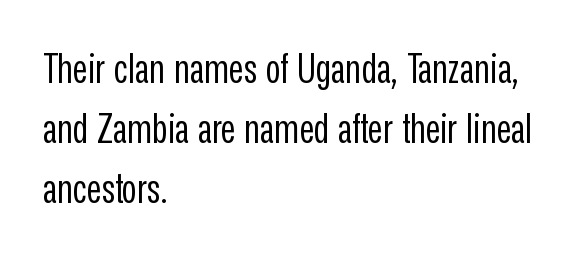
{"serif": "no", "italic": "no", "bold": "no", "weight": "regular", "width": "condensed", "stroke_contrast": "low", "x_height": "medium", "monospaced": "no", "underline": "no", "align": "left", "line_spacing": "normal", "line_spacing_ratio": 1.46, "letter_spacing": "normal", "letter_spacing_em": 0.0, "glyph_px": 41}
